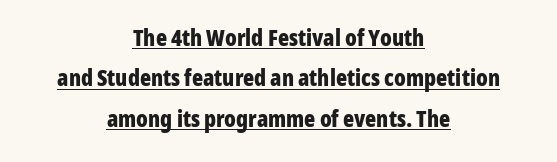
Q: Is the text bold? A: Yes.
Q: Is the text italic (slanted)? A: No, it is upright.
Q: Is the text underlined? A: Yes.
Q: How is the paragraph aligned? A: Centered.
Q: Is the spacing between letters normal or unusually wide? A: Normal.
